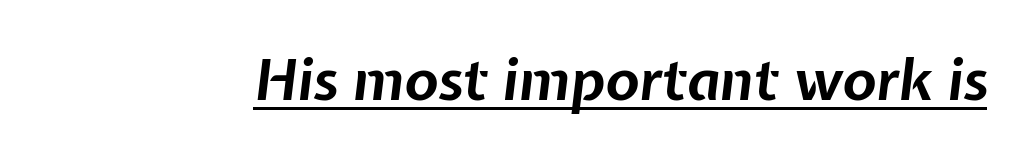
Honestly, the letter spacing is just normal — you wouldn't notice it. A typographer would call this underscored text. Italic: yes, the glyphs are oblique. This sample has the flowing, uneven cadence of proportional lettering.
